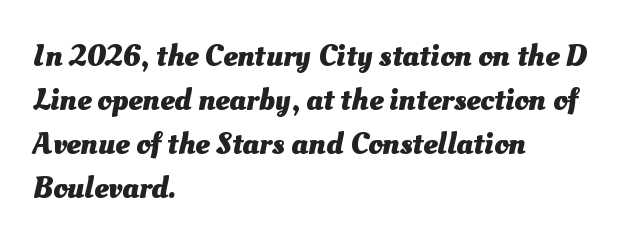
The paragraph shown leans on its left margin. What's the leading like? Ordinary, nothing unusual. Has an underline been added? It has not. The font is running at its bold setting.
